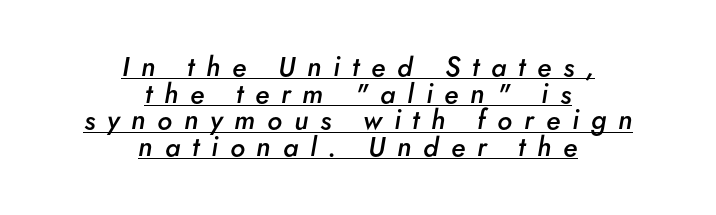
Q: Is the text bold? A: Semi-bold.
Q: Is the text italic (slanted)? A: Yes, it leans right by about 5 degrees.
Q: Is the text underlined? A: Yes.
Q: How is the paragraph aligned? A: Centered.
Q: Is the spacing between letters normal or unusually wide? A: Unusually wide.
Q: Is the spacing between lines tight, normal or loose? A: Tight.
